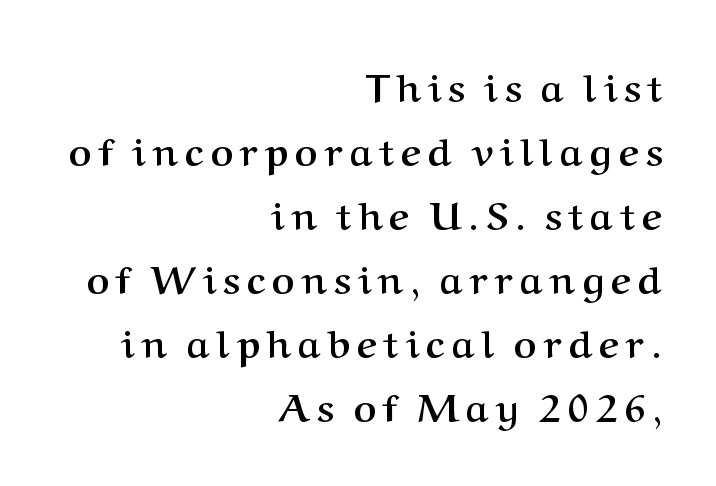
{"serif": "yes", "italic": "no", "bold": "yes", "weight": "semibold", "width": "normal", "stroke_contrast": "medium", "x_height": "medium", "monospaced": "no", "underline": "no", "align": "right", "line_spacing": "normal", "line_spacing_ratio": 1.64, "glyph_px": 39}
